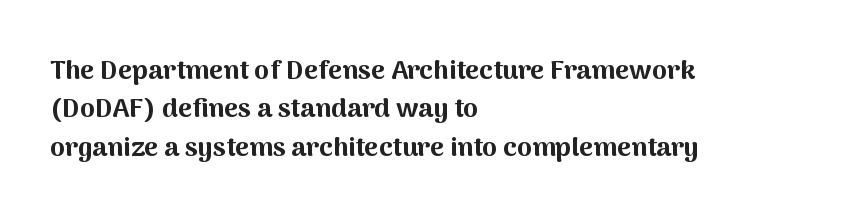
Glyph-to-glyph distance matches everyday printed text. Notice how thick the strokes are: this is what a full bold looks like. A normal amount of white space separates one row of letters from the next. Only glyphs here, with clear space below each row. Vertical strokes here are truly vertical.
